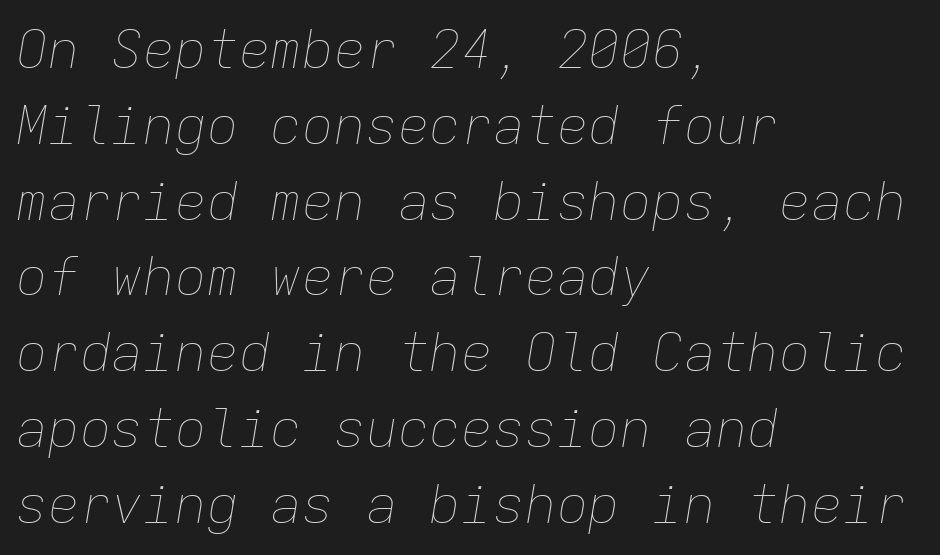
The rows are spaced the way most documents space them. Designer's note — italics engaged. Counters stay open thanks to moderate or lighter strokes. Caption: multi-line text, flush left, ragged right. Plain, unruled lines of type.
